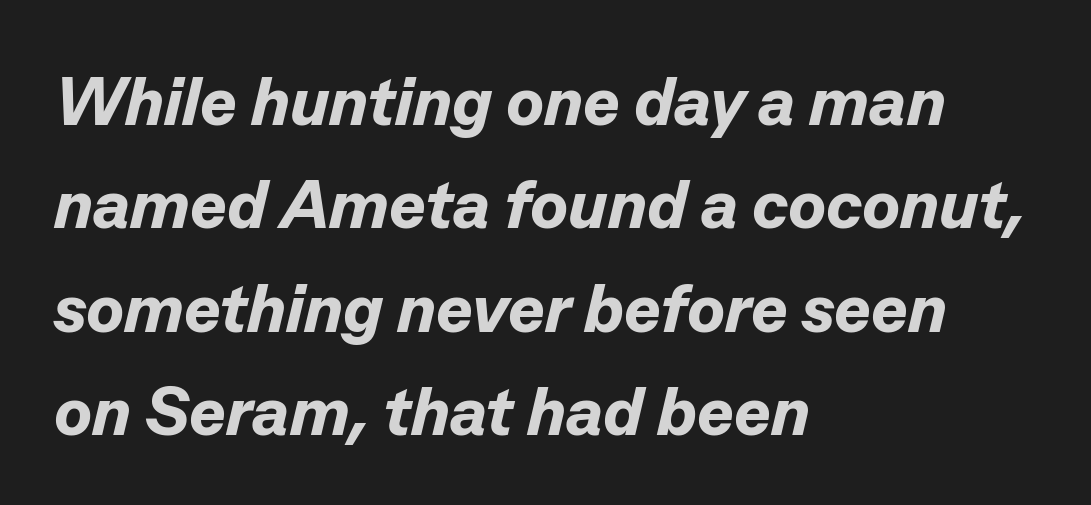
{"italic": "yes", "lean": "right", "slant_degrees": 13, "bold": "yes", "weight": "bold", "width": "normal", "stroke_contrast": "low", "x_height": "medium", "monospaced": "no", "underline": "no", "align": "left", "line_spacing": "normal", "line_spacing_ratio": 1.5, "letter_spacing": "normal", "letter_spacing_em": 0.0, "glyph_px": 69}
